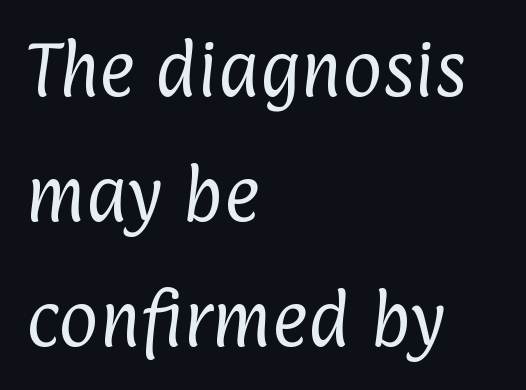
Q: Is the text bold? A: No.
Q: Is the typeface a serif or a sans-serif typeface? A: Sans-serif.
Q: Is the text underlined? A: No.
Q: How is the paragraph aligned? A: Left-aligned.
Q: Is the spacing between letters normal or unusually wide? A: Normal.
Q: Is the spacing between lines tight, normal or loose? A: Loose.
Q: Width (condensed, normal, or wide)? A: Condensed.
Q: Stroke contrast? A: Low.
Q: x-height? A: Medium.
Q: Monospaced? A: No.
